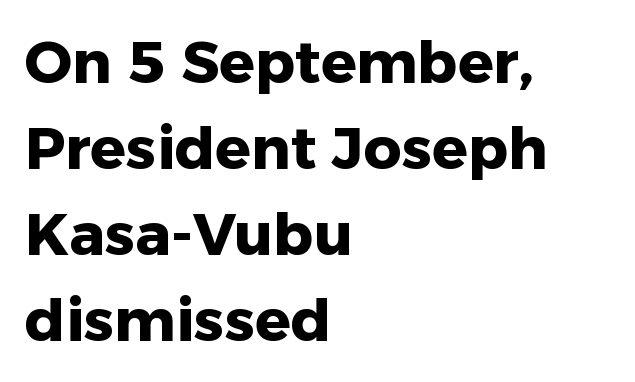
{"serif": "no", "italic": "no", "bold": "yes", "weight": "heavy", "width": "normal", "stroke_contrast": "low", "x_height": "medium", "monospaced": "no", "underline": "no", "align": "left", "line_spacing": "normal", "line_spacing_ratio": 1.46, "letter_spacing": "normal", "letter_spacing_em": 0.0, "glyph_px": 59}
